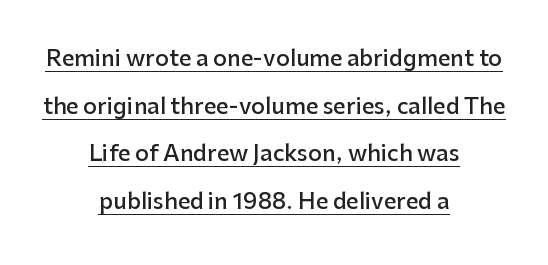
Where is the straight margin? There isn't one; the lines are centered. What's the leading like? Stretched, with rows far apart. Every letter is mildly thick-stroked: semibold rather than bold. The line texture is even and compact thanks to regular tracking. Caption: lettering with a line underneath. Unlike italic type, these characters show no tilt at all.
